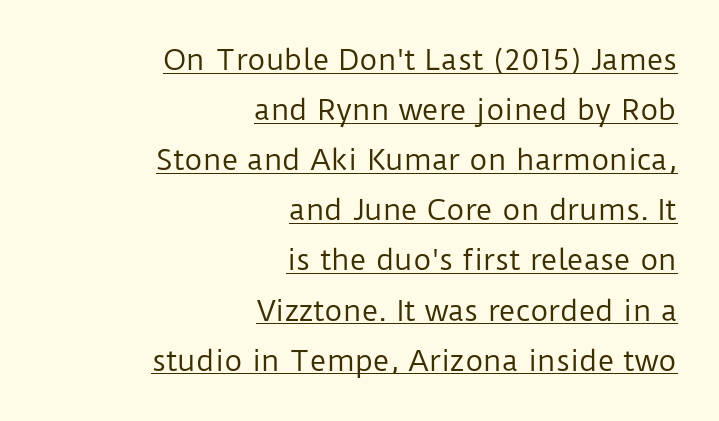
Q: Is the text bold? A: No.
Q: Is the text italic (slanted)? A: No, it is upright.
Q: Is the typeface a serif or a sans-serif typeface? A: Sans-serif.
Q: Is the text underlined? A: Yes.
Q: How is the paragraph aligned? A: Right-aligned.
Q: Is the spacing between letters normal or unusually wide? A: Normal.
Q: Width (condensed, normal, or wide)? A: Normal.
Q: Stroke contrast? A: Low.
Q: x-height? A: Medium.
Q: Monospaced? A: No.
